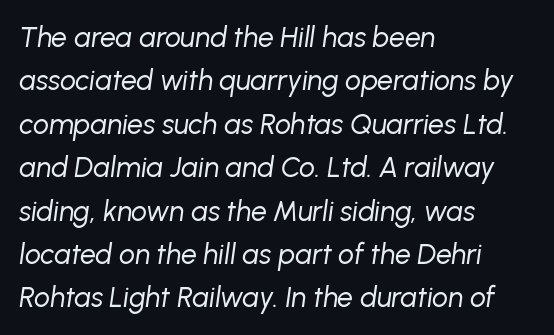
Q: Is the text bold? A: No.
Q: Is the text italic (slanted)? A: Yes, it leans right by about 8 degrees.
Q: Is the text underlined? A: No.
Q: How is the paragraph aligned? A: Left-aligned.
Q: Is the spacing between letters normal or unusually wide? A: Normal.
Q: Is the spacing between lines tight, normal or loose? A: Normal.
Q: Width (condensed, normal, or wide)? A: Normal.
Q: Stroke contrast? A: Low.
Q: x-height? A: Medium.
Q: Monospaced? A: No.
